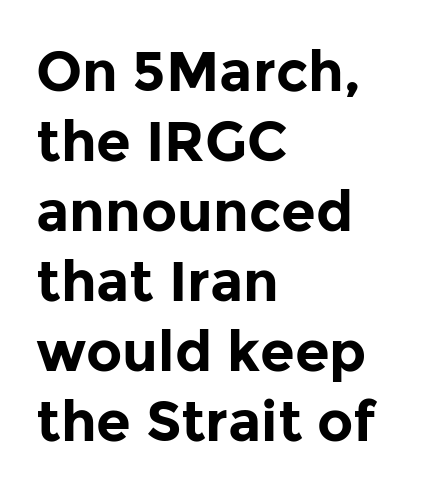
Q: Is the text bold? A: Yes.
Q: Is the text italic (slanted)? A: No, it is upright.
Q: Is the typeface a serif or a sans-serif typeface? A: Sans-serif.
Q: Is the text underlined? A: No.
Q: How is the paragraph aligned? A: Left-aligned.
Q: Is the spacing between letters normal or unusually wide? A: Normal.
Q: Is the spacing between lines tight, normal or loose? A: Normal.
Q: Width (condensed, normal, or wide)? A: Normal.
Q: Stroke contrast? A: Low.
Q: x-height? A: Medium.
Q: Monospaced? A: No.
